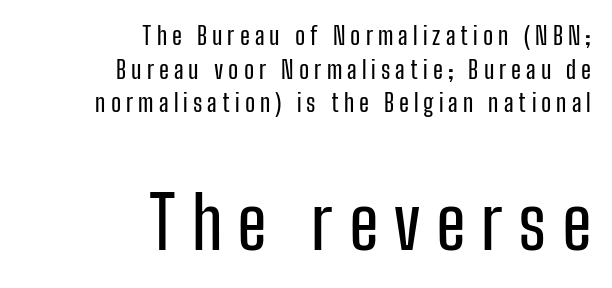
The image shows 72 px condensed sans-serif type, upright; set right-aligned, normal line spacing (1.4x), unusually wide letter spacing (+0.21 em), not underlined; the second (bottom) block is 3.0x larger; low stroke contrast and a medium x-height.
